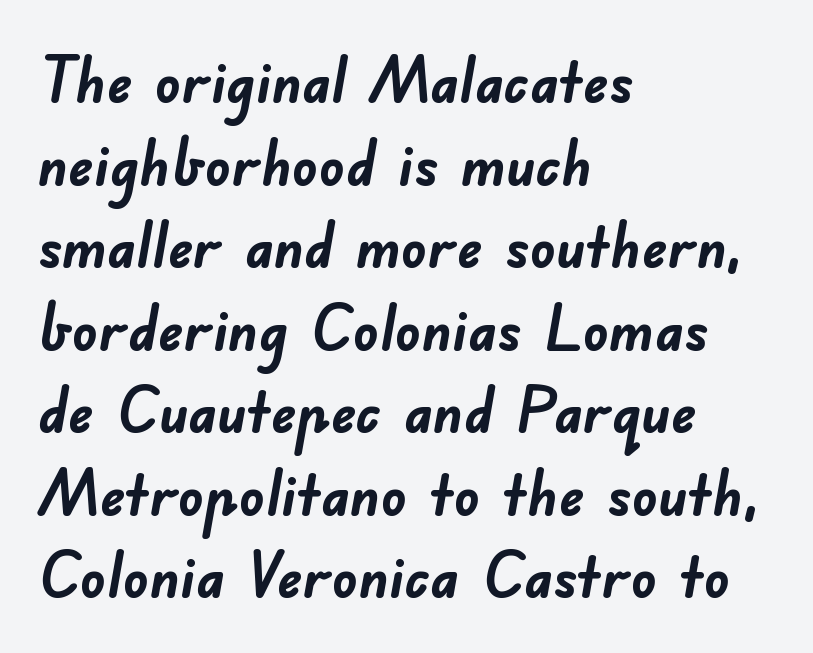
The image shows 63 px semibold sans-serif type; set left-aligned, normal line spacing (1.31x), normal letter spacing, not underlined; low stroke contrast and a small x-height.
